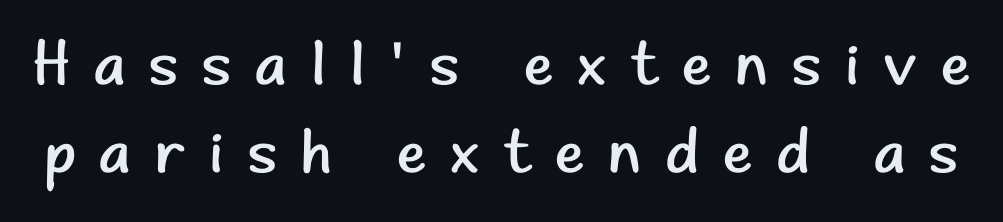
Q: Is the text bold? A: No.
Q: Is the text italic (slanted)? A: No, it is upright.
Q: Is the typeface a serif or a sans-serif typeface? A: Sans-serif.
Q: Is the text underlined? A: No.
Q: Is the spacing between letters normal or unusually wide? A: Unusually wide.
Q: Is the spacing between lines tight, normal or loose? A: Normal.
Q: Width (condensed, normal, or wide)? A: Normal.
Q: Stroke contrast? A: Low.
Q: x-height? A: Small.
Q: Monospaced? A: No.
